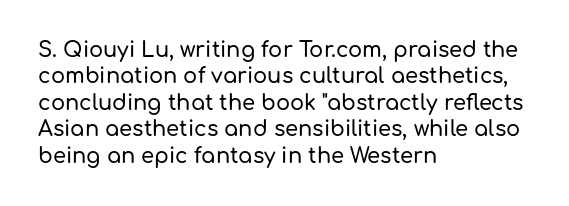
The image shows 21 px text type, upright; set left-aligned, normal line spacing (1.26x), normal letter spacing, not underlined.
